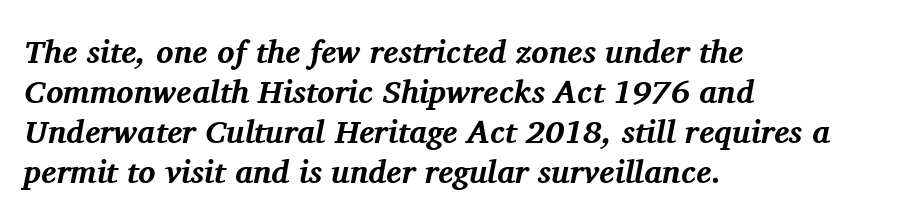
Q: Is the text bold? A: Yes.
Q: Is the text italic (slanted)? A: Yes, it leans right by about 11 degrees.
Q: Is the typeface a serif or a sans-serif typeface? A: Serif.
Q: Is the text underlined? A: No.
Q: How is the paragraph aligned? A: Left-aligned.
Q: Is the spacing between letters normal or unusually wide? A: Normal.
Q: Is the spacing between lines tight, normal or loose? A: Normal.
Q: Width (condensed, normal, or wide)? A: Normal.
Q: Stroke contrast? A: Medium.
Q: x-height? A: Medium.
Q: Monospaced? A: No.
